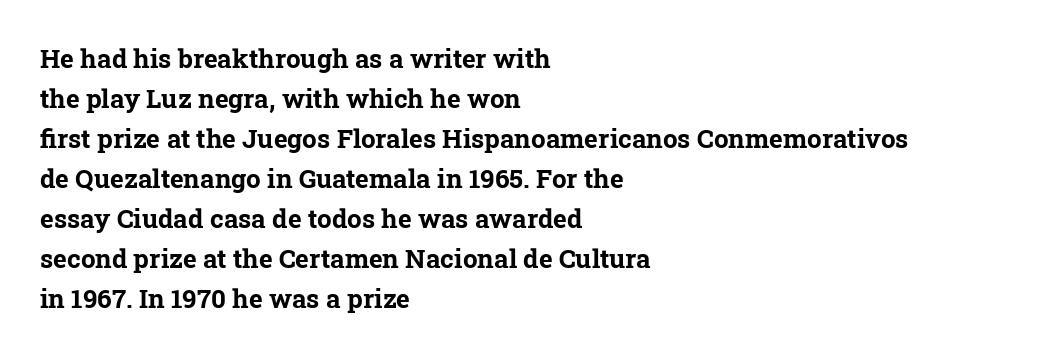
The image shows 26 px bold type; set left-aligned, normal line spacing (1.54x), normal letter spacing, not underlined.
